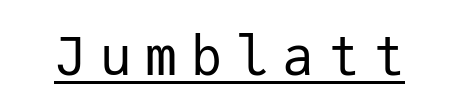
No feet cap the strokes, marking this as sans-serif type. This sample has the even, mechanical cadence of fixed-width lettering. The rendered words wear a rule along their underside. How are the letters spaced? Widely, with obvious added tracking. Weight: regular or lighter. The axis of the letterforms is exactly vertical.
